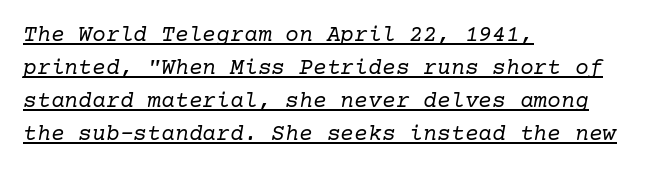
The image shows 23 px text type, italic (leaning right); set left-aligned, normal line spacing (1.44x), normal letter spacing, underlined.
